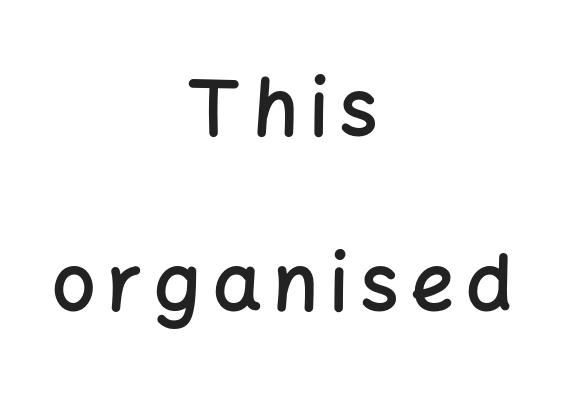
How would I describe the line gaps? Wide and relaxed. Type style note: lacks serifs. The rag falls on both sides of this text block equally. Emphasis by weight is partial: semibold. Only glyphs here, with clear space below each row. Do the characters align in a grid? No, the font is proportional.
